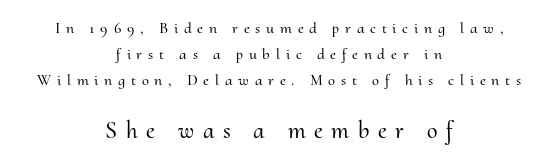
{"italic": "no", "underline": "no", "align": "center", "line_spacing": "normal", "line_spacing_ratio": 1.63, "letter_spacing": "wide", "letter_spacing_em": 0.36, "larger_block": "second", "size_ratio": 1.5, "glyph_px": 24}
